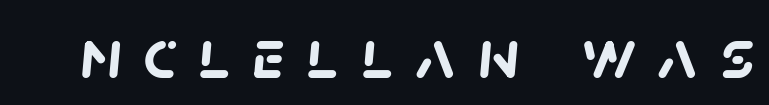
Q: Is the text bold? A: Yes.
Q: Is the typeface a serif or a sans-serif typeface? A: Sans-serif.
Q: Is the text underlined? A: No.
Q: Is the spacing between letters normal or unusually wide? A: Unusually wide.
Q: Width (condensed, normal, or wide)? A: Normal.
Q: Stroke contrast? A: Low.
Q: x-height? A: Large.
Q: Monospaced? A: No.
